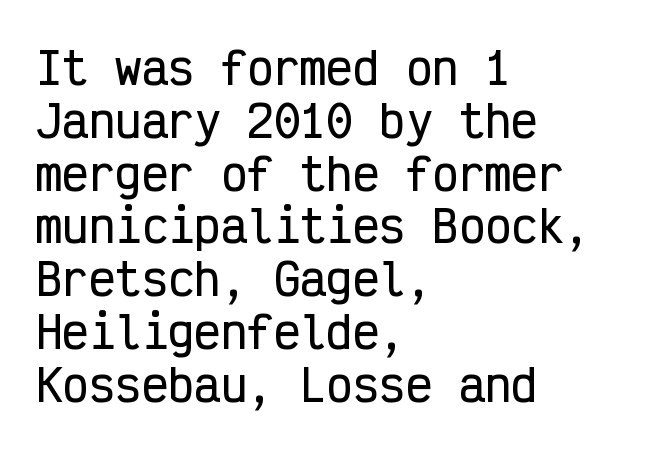
The image shows 44 px condensed sans-serif type, upright, monospaced; set left-aligned, line spacing 1.2x, normal letter spacing, not underlined; low stroke contrast and a medium x-height.
